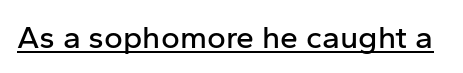
How are the letters spaced? Ordinarily, with no added tracking. Unlike a traditional serif, this face leaves its strokes unadorned. The letters stand upright; this is a roman face. The face used here appears with an underline applied.
